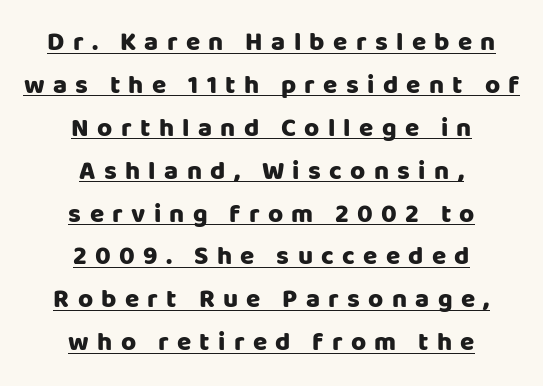
Q: Is the text bold? A: Yes.
Q: Is the text italic (slanted)? A: No, it is upright.
Q: Is the text underlined? A: Yes.
Q: How is the paragraph aligned? A: Centered.
Q: Is the spacing between letters normal or unusually wide? A: Unusually wide.
Q: Is the spacing between lines tight, normal or loose? A: Normal.
